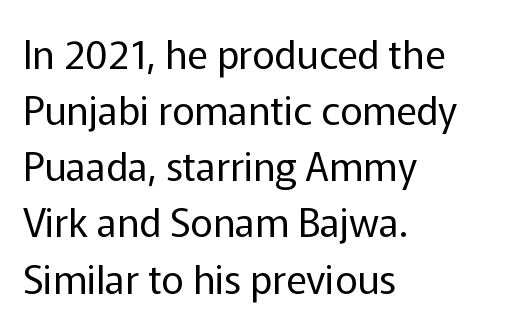
Q: Is the text bold? A: No.
Q: Is the text italic (slanted)? A: No, it is upright.
Q: Is the typeface a serif or a sans-serif typeface? A: Sans-serif.
Q: Is the text underlined? A: No.
Q: How is the paragraph aligned? A: Left-aligned.
Q: Is the spacing between letters normal or unusually wide? A: Normal.
Q: Is the spacing between lines tight, normal or loose? A: Normal.
Q: Width (condensed, normal, or wide)? A: Normal.
Q: Stroke contrast? A: Low.
Q: x-height? A: Medium.
Q: Monospaced? A: No.
